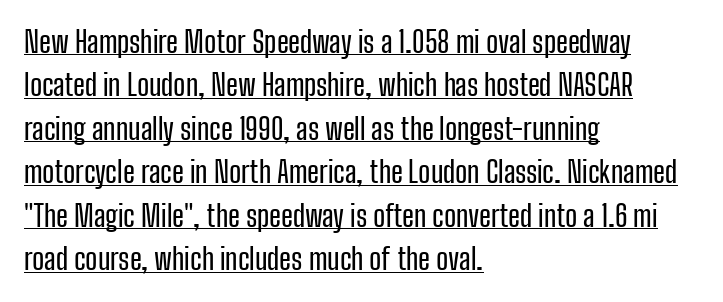
{"serif": "no", "italic": "no", "width": "condensed", "stroke_contrast": "low", "x_height": "medium", "monospaced": "no", "underline": "yes", "align": "left", "line_spacing": "normal", "line_spacing_ratio": 1.5, "letter_spacing": "normal", "letter_spacing_em": 0.0, "glyph_px": 29}
